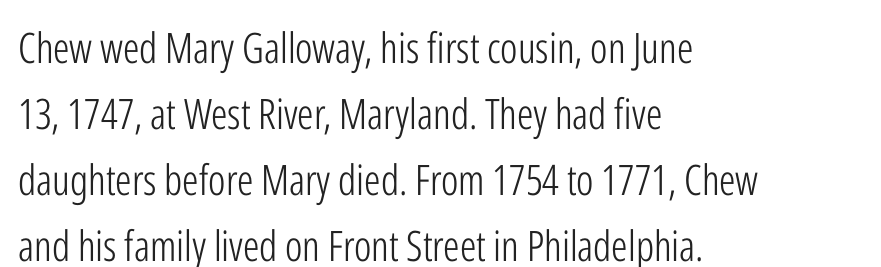
Q: Is the text bold? A: No.
Q: Is the text italic (slanted)? A: No, it is upright.
Q: Is the typeface a serif or a sans-serif typeface? A: Sans-serif.
Q: Is the text underlined? A: No.
Q: How is the paragraph aligned? A: Left-aligned.
Q: Is the spacing between letters normal or unusually wide? A: Normal.
Q: Is the spacing between lines tight, normal or loose? A: Normal.
Q: Width (condensed, normal, or wide)? A: Condensed.
Q: Stroke contrast? A: Low.
Q: x-height? A: Medium.
Q: Monospaced? A: No.
